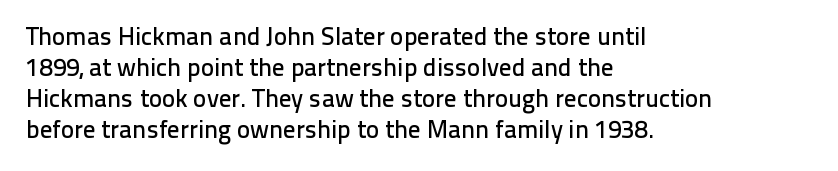
Q: Is the text italic (slanted)? A: No, it is upright.
Q: Is the text underlined? A: No.
Q: How is the paragraph aligned? A: Left-aligned.
Q: Is the spacing between letters normal or unusually wide? A: Normal.
